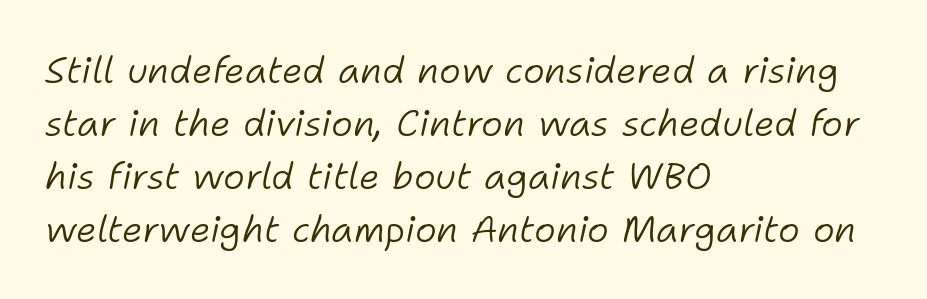
Q: Is the text bold? A: No.
Q: Is the text italic (slanted)? A: Yes, it leans right by about 11 degrees.
Q: Is the text underlined? A: No.
Q: How is the paragraph aligned? A: Left-aligned.
Q: Is the spacing between letters normal or unusually wide? A: Normal.
Q: Is the spacing between lines tight, normal or loose? A: Normal.
Q: Width (condensed, normal, or wide)? A: Normal.
Q: Stroke contrast? A: Low.
Q: x-height? A: Medium.
Q: Monospaced? A: No.
